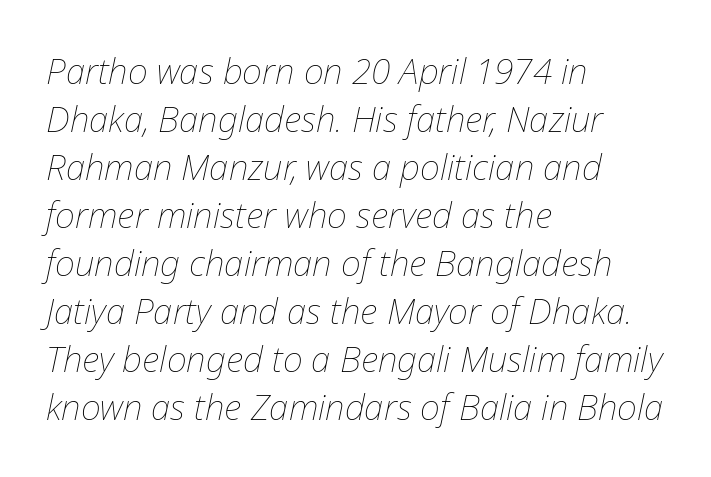
The image shows 35 px thin type, italic (leaning right); set left-aligned, normal line spacing (1.37x), normal letter spacing, not underlined; low stroke contrast and a medium x-height.
